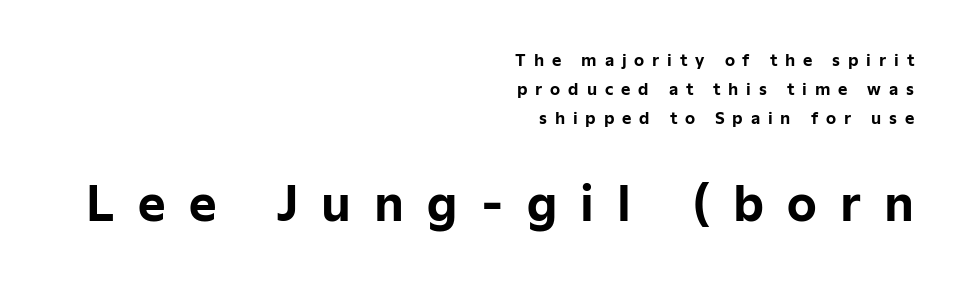
Q: Is the text bold? A: Yes.
Q: Is the text italic (slanted)? A: No, it is upright.
Q: Is the typeface a serif or a sans-serif typeface? A: Sans-serif.
Q: Is the text underlined? A: No.
Q: How is the paragraph aligned? A: Right-aligned.
Q: Is the spacing between letters normal or unusually wide? A: Unusually wide.
Q: Which block of text is set in a larger size, the first (top) or the second (bottom)? A: The second (bottom) one.
Q: Width (condensed, normal, or wide)? A: Normal.
Q: Stroke contrast? A: Low.
Q: x-height? A: Medium.
Q: Monospaced? A: No.
